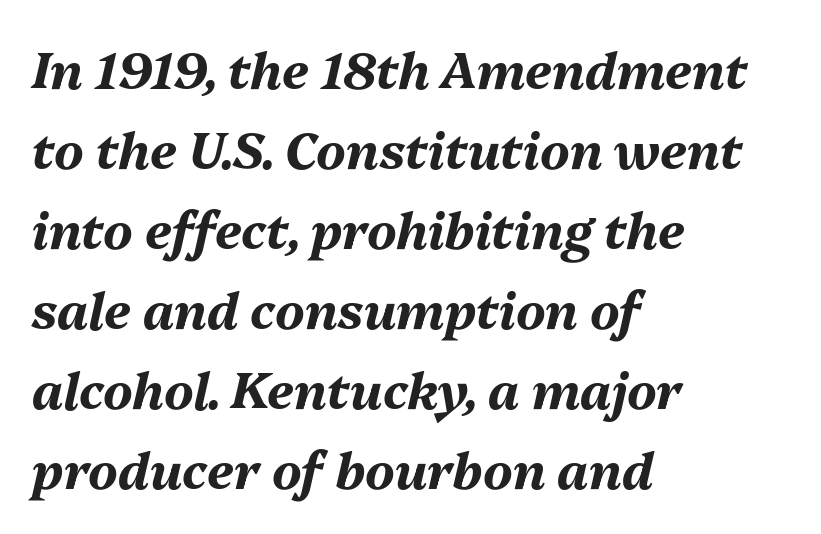
Honestly, there is no underline to notice here at all. Characters follow at the spacing the type designer built in. Leftover space on each line is placed entirely after the last word. The face used here is proportionally spaced, like ordinary book or web type. Compared with typical paragraphs, the rows here are spaced about the same. As a designer I'd log this as weight 700, bold.
